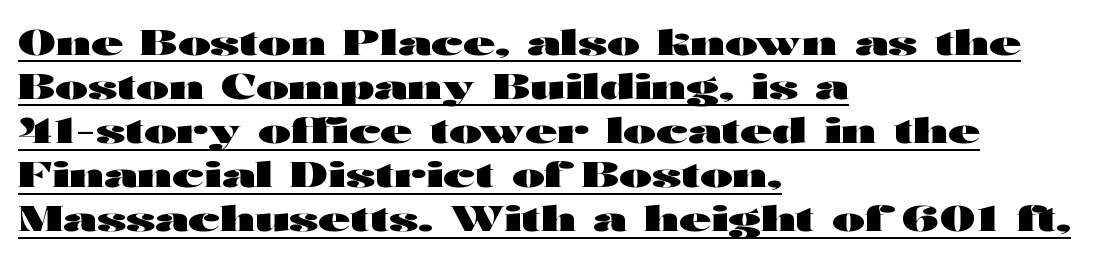
Q: Is the text bold? A: Yes.
Q: Is the text italic (slanted)? A: No, it is upright.
Q: Is the typeface a serif or a sans-serif typeface? A: Serif.
Q: Is the text underlined? A: Yes.
Q: How is the paragraph aligned? A: Left-aligned.
Q: Is the spacing between letters normal or unusually wide? A: Normal.
Q: Is the spacing between lines tight, normal or loose? A: Normal.
Q: Width (condensed, normal, or wide)? A: Wide.
Q: Stroke contrast? A: High.
Q: x-height? A: Medium.
Q: Monospaced? A: No.
